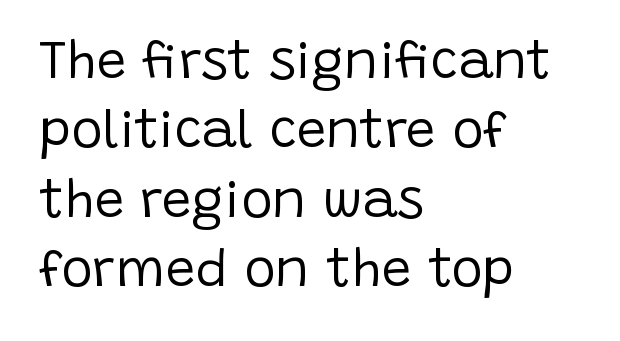
Q: Is the text bold? A: No.
Q: Is the text italic (slanted)? A: No, it is upright.
Q: Is the typeface a serif or a sans-serif typeface? A: Sans-serif.
Q: Is the text underlined? A: No.
Q: How is the paragraph aligned? A: Left-aligned.
Q: Is the spacing between letters normal or unusually wide? A: Normal.
Q: Is the spacing between lines tight, normal or loose? A: Normal.
Q: Width (condensed, normal, or wide)? A: Normal.
Q: Stroke contrast? A: Low.
Q: x-height? A: Large.
Q: Monospaced? A: No.
